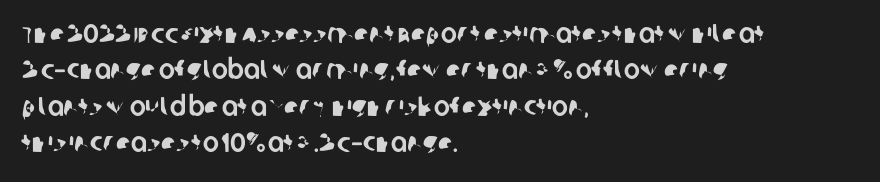
The text block is weighted toward the left margin, trailing off unevenly rightward. Short note: letters normally spaced. Only glyphs here, with clear space below each row. Summary of vertical rhythm: regular, with standard interline spacing.
